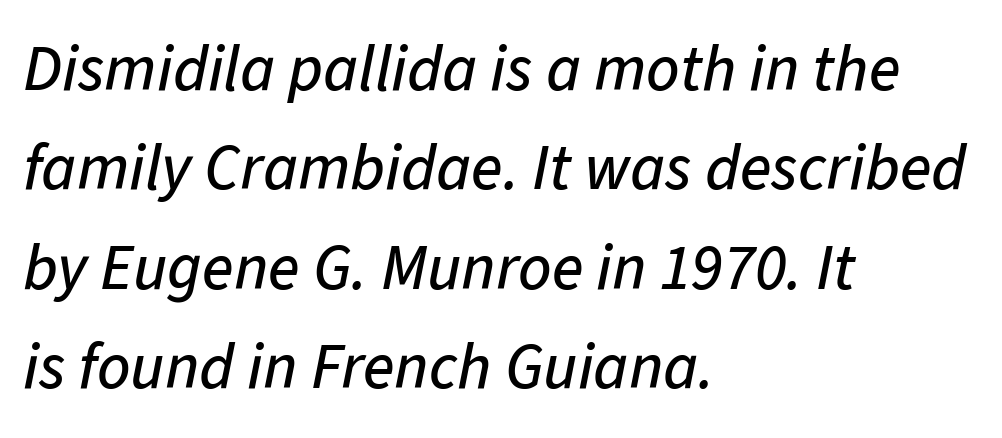
{"italic": "yes", "lean": "right", "slant_degrees": 11, "width": "normal", "stroke_contrast": "low", "x_height": "medium", "monospaced": "no", "underline": "no", "align": "left", "line_spacing": "normal", "line_spacing_ratio": 1.53, "letter_spacing": "normal", "letter_spacing_em": 0.0, "glyph_px": 65}
